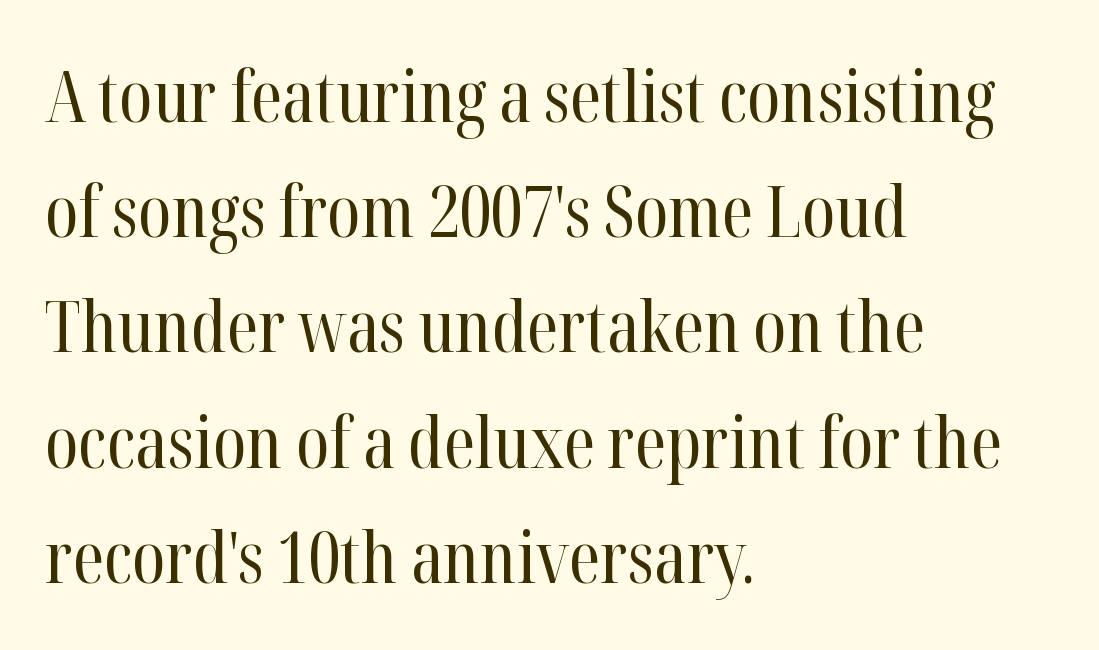
Q: Is the text bold? A: No.
Q: Is the text italic (slanted)? A: No, it is upright.
Q: Is the typeface a serif or a sans-serif typeface? A: Serif.
Q: Is the text underlined? A: No.
Q: How is the paragraph aligned? A: Left-aligned.
Q: Is the spacing between letters normal or unusually wide? A: Normal.
Q: Is the spacing between lines tight, normal or loose? A: Normal.
Q: Width (condensed, normal, or wide)? A: Condensed.
Q: Stroke contrast? A: High.
Q: x-height? A: Medium.
Q: Monospaced? A: No.
